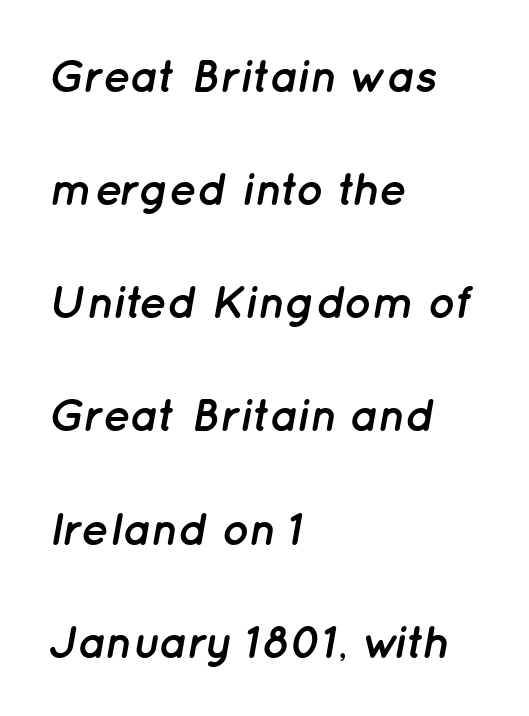
The image shows 46 px semibold type, italic (leaning right); set left-aligned, loose line spacing (2.46x), normal letter spacing, not underlined; low stroke contrast and a medium x-height.
